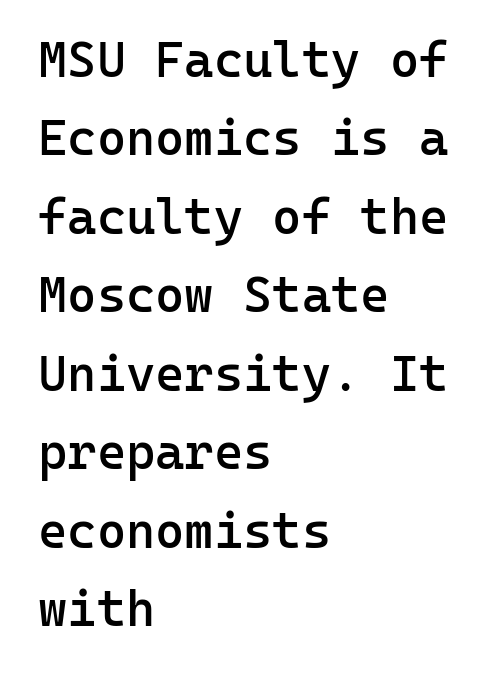
{"serif": "no", "italic": "no", "bold": "semi", "weight": "semibold", "width": "normal", "stroke_contrast": "low", "x_height": "medium", "monospaced": "yes", "underline": "no", "align": "left", "line_spacing": "normal", "line_spacing_ratio": 1.57, "letter_spacing": "normal", "letter_spacing_em": 0.0, "glyph_px": 50}
